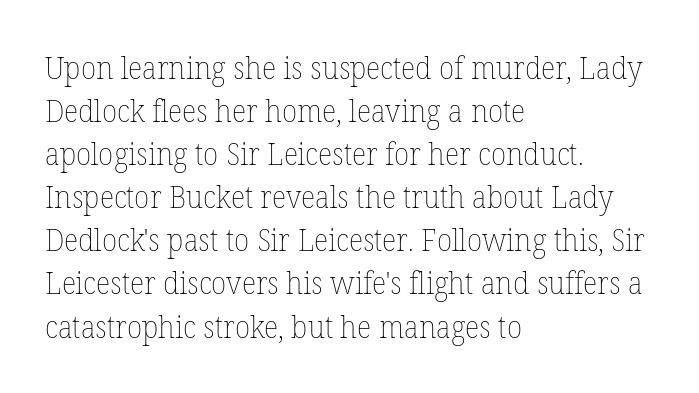
The image shows 31 px thin type, upright; set left-aligned, normal line spacing (1.39x), normal letter spacing, not underlined; low stroke contrast and a medium x-height.
